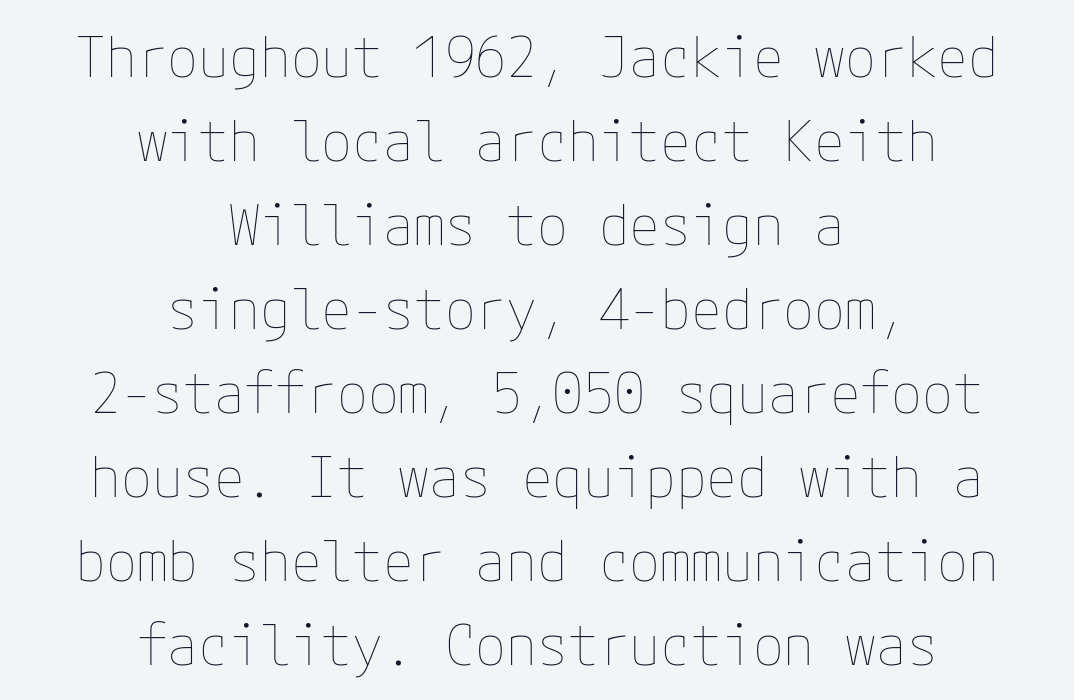
{"italic": "no", "bold": "no", "weight": "thin", "width": "normal", "stroke_contrast": "low", "x_height": "medium", "underline": "no", "align": "center", "line_spacing": "normal", "line_spacing_ratio": 1.5, "letter_spacing": "normal", "letter_spacing_em": 0.0, "glyph_px": 56}
